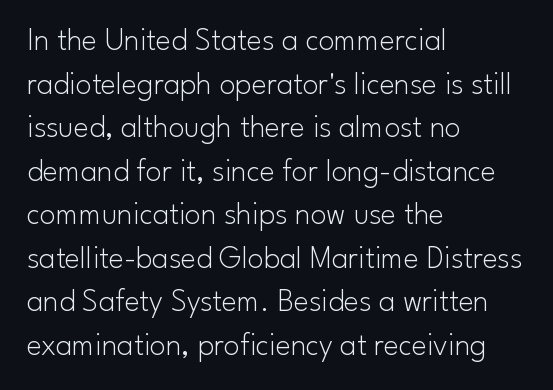
Q: Is the text bold? A: No.
Q: Is the text italic (slanted)? A: No, it is upright.
Q: Is the typeface a serif or a sans-serif typeface? A: Sans-serif.
Q: Is the text underlined? A: No.
Q: How is the paragraph aligned? A: Left-aligned.
Q: Is the spacing between letters normal or unusually wide? A: Normal.
Q: Is the spacing between lines tight, normal or loose? A: Normal.
Q: Width (condensed, normal, or wide)? A: Normal.
Q: Stroke contrast? A: Low.
Q: x-height? A: Small.
Q: Monospaced? A: No.
